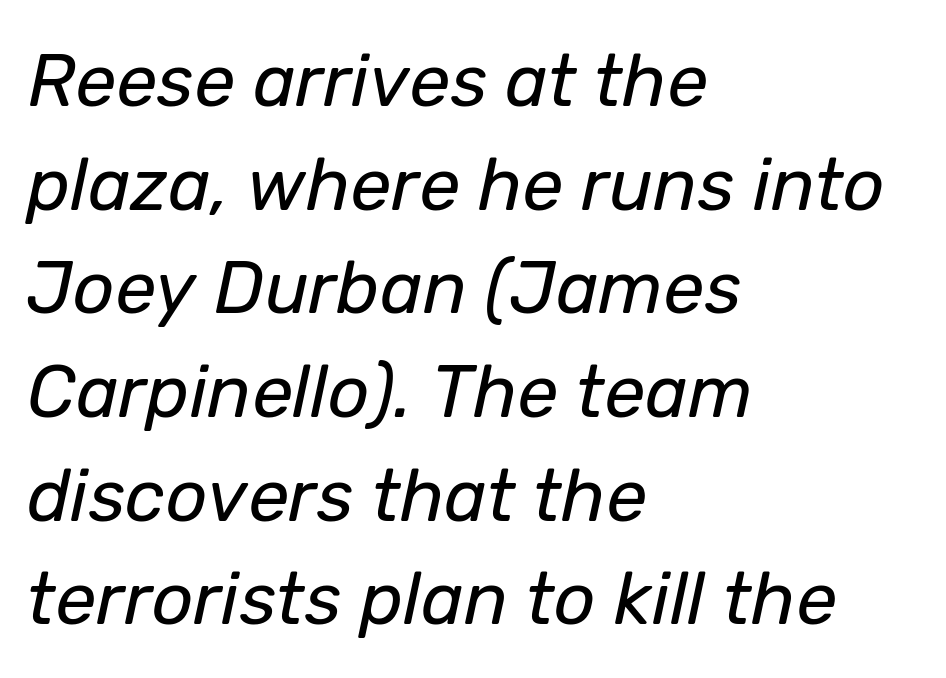
One-word summary of the alignment: left. Unmarked baselines from the first word to the last. Leading matches the norm, producing a regular column. This sample has the flowing, uneven cadence of proportional lettering. This is not heavy type; no bold has been used. Slant detected: the letters are inclined.
